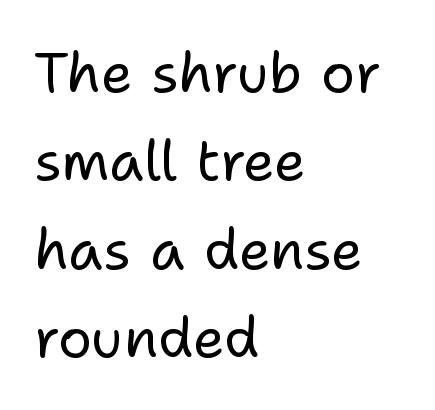
The image shows 56 px regular-weight sans-serif type, upright; set left-aligned, normal line spacing (1.58x), normal letter spacing, not underlined; low stroke contrast and a medium x-height.
